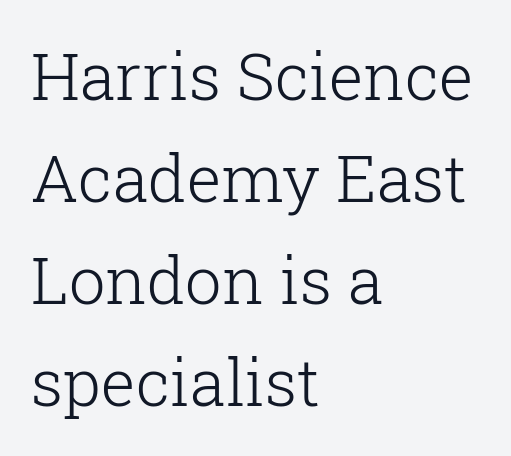
Look at the bottom of the vertical strokes: they flare into serifs here. Vertical strokes here are truly vertical. Varying glyph widths throughout — classic text-font behaviour. Nobody touched the tracking dial on this one. Casual observation: everything's shoved over to the left.
